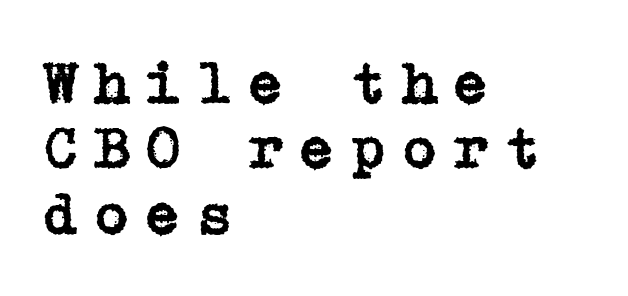
Tracking here is generous; glyphs stand well apart from one another. Plain, unruled lines of type. Designer's note — italics off, roman on. A typesetter would label this face a serif. Which margin do the lines hug? The left one — the right edge is uneven.
